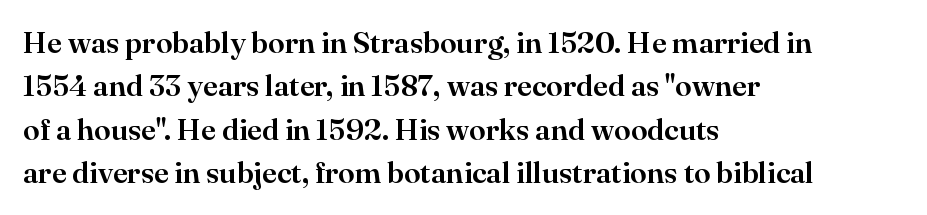
Q: Is the text italic (slanted)? A: No, it is upright.
Q: Is the typeface a serif or a sans-serif typeface? A: Serif.
Q: Is the text underlined? A: No.
Q: How is the paragraph aligned? A: Left-aligned.
Q: Is the spacing between letters normal or unusually wide? A: Normal.
Q: Is the spacing between lines tight, normal or loose? A: Normal.
Q: Width (condensed, normal, or wide)? A: Normal.
Q: Stroke contrast? A: High.
Q: x-height? A: Small.
Q: Monospaced? A: No.
